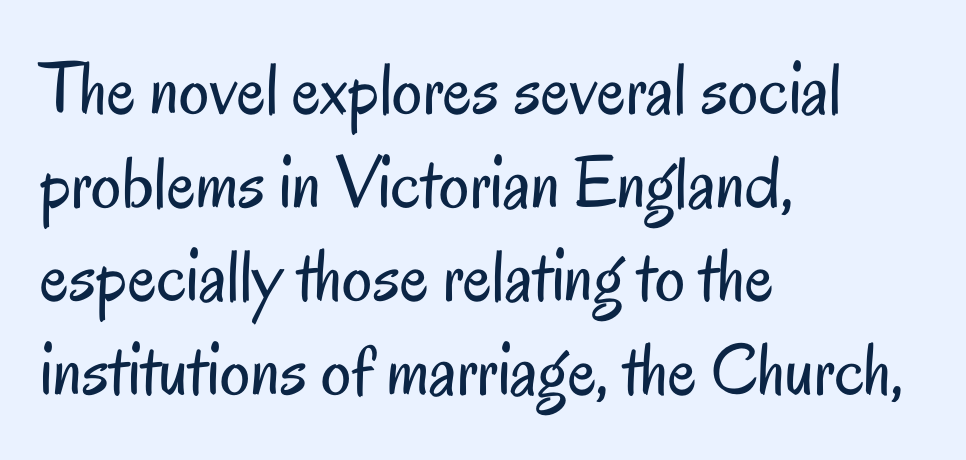
The image shows 75 px regular-weight, condensed sans-serif type, upright; set left-aligned, normal line spacing (1.25x), normal letter spacing, not underlined; low stroke contrast and a small x-height.
